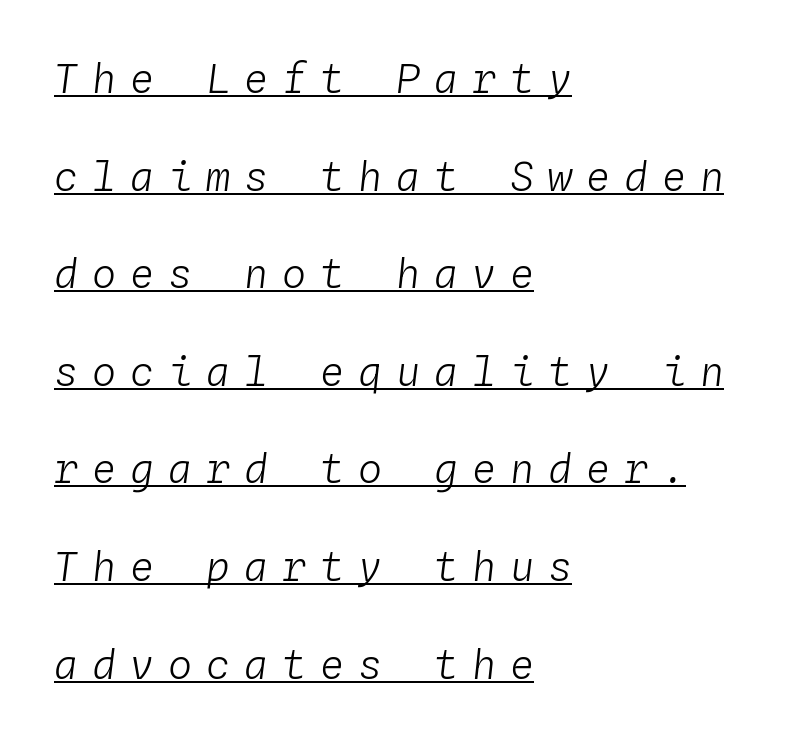
The image shows 40 px light type, italic (leaning right), monospaced; set left-aligned, loose line spacing (2.44x), unusually wide letter spacing (+0.35 em), underlined; low stroke contrast and a medium x-height.
